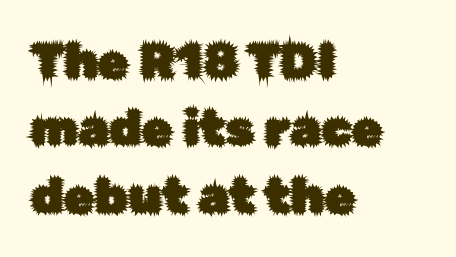
This sample is left-justified, so line endings fall wherever the words run out. Glance below the letters and you will spot only blank space. Is this a fixed-width face? No — the glyphs have proportional, varying widths. The block of text has a typical density, with ordinary space between rows.
